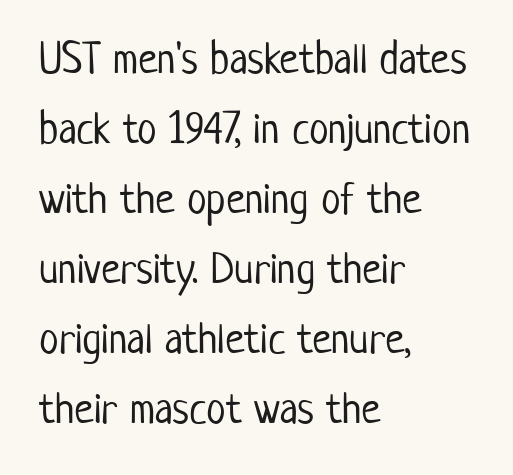
The image shows 44 px light, condensed sans-serif type, upright; set left-aligned, normal line spacing (1.59x), normal letter spacing, not underlined; low stroke contrast and a medium x-height.
